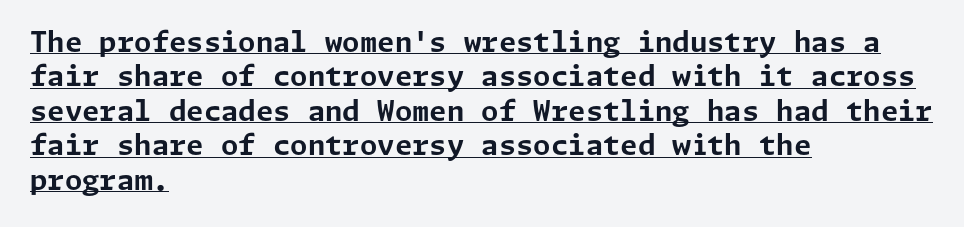
Q: Is the text bold? A: Yes.
Q: Is the text italic (slanted)? A: No, it is upright.
Q: Is the typeface a serif or a sans-serif typeface? A: Sans-serif.
Q: Is the text underlined? A: Yes.
Q: How is the paragraph aligned? A: Left-aligned.
Q: Is the spacing between letters normal or unusually wide? A: Normal.
Q: Width (condensed, normal, or wide)? A: Normal.
Q: Stroke contrast? A: Low.
Q: x-height? A: Medium.
